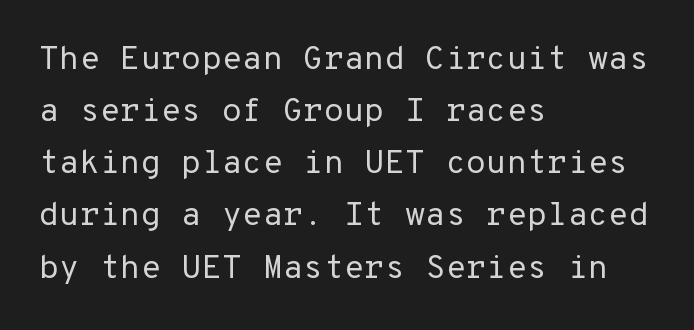
{"serif": "no", "italic": "no", "bold": "no", "weight": "regular", "width": "normal", "stroke_contrast": "low", "x_height": "medium", "monospaced": "yes", "underline": "no", "align": "left", "line_spacing": "normal", "line_spacing_ratio": 1.58, "letter_spacing": "normal", "letter_spacing_em": 0.0, "glyph_px": 33}
